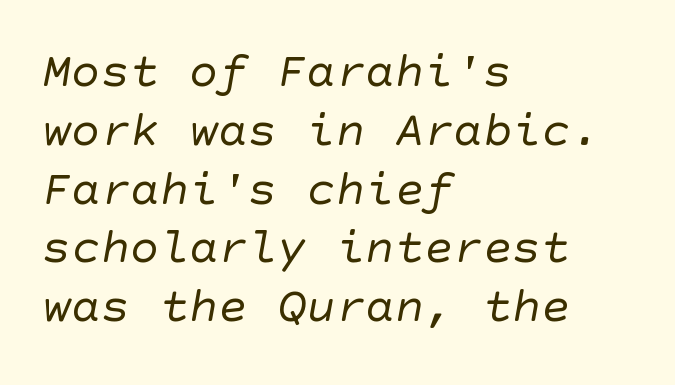
Q: Is the text bold? A: No.
Q: Is the typeface a serif or a sans-serif typeface? A: Sans-serif.
Q: Is the text underlined? A: No.
Q: How is the paragraph aligned? A: Left-aligned.
Q: Is the spacing between letters normal or unusually wide? A: Normal.
Q: Width (condensed, normal, or wide)? A: Normal.
Q: Stroke contrast? A: Low.
Q: x-height? A: Large.
